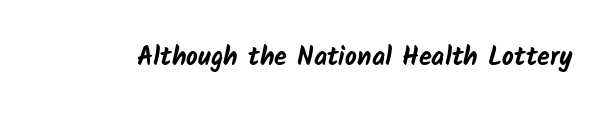
{"bold": "yes", "underline": "no", "letter_spacing": "normal", "letter_spacing_em": 0.0, "glyph_px": 26}
